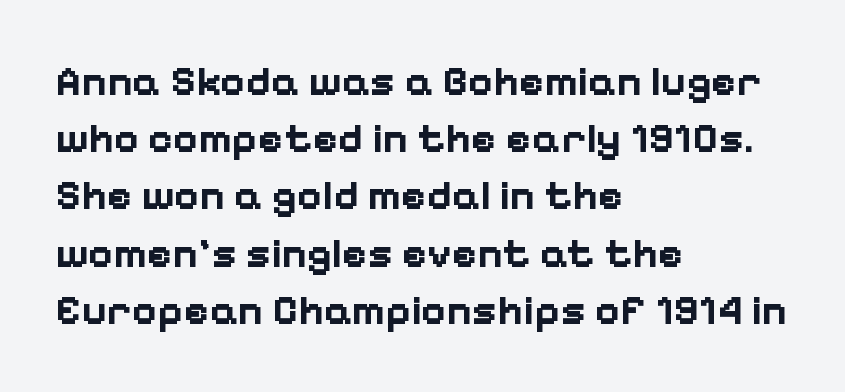
{"serif": "no", "italic": "no", "bold": "yes", "weight": "bold", "width": "normal", "stroke_contrast": "low", "x_height": "medium", "monospaced": "no", "underline": "no", "align": "left", "line_spacing": "normal", "line_spacing_ratio": 1.33, "letter_spacing": "normal", "letter_spacing_em": 0.0, "glyph_px": 43}
